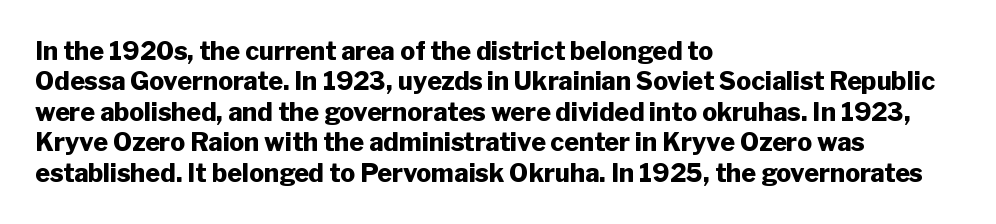
Q: Is the text bold? A: Yes.
Q: Is the text italic (slanted)? A: No, it is upright.
Q: Is the text underlined? A: No.
Q: How is the paragraph aligned? A: Left-aligned.
Q: Is the spacing between letters normal or unusually wide? A: Normal.
